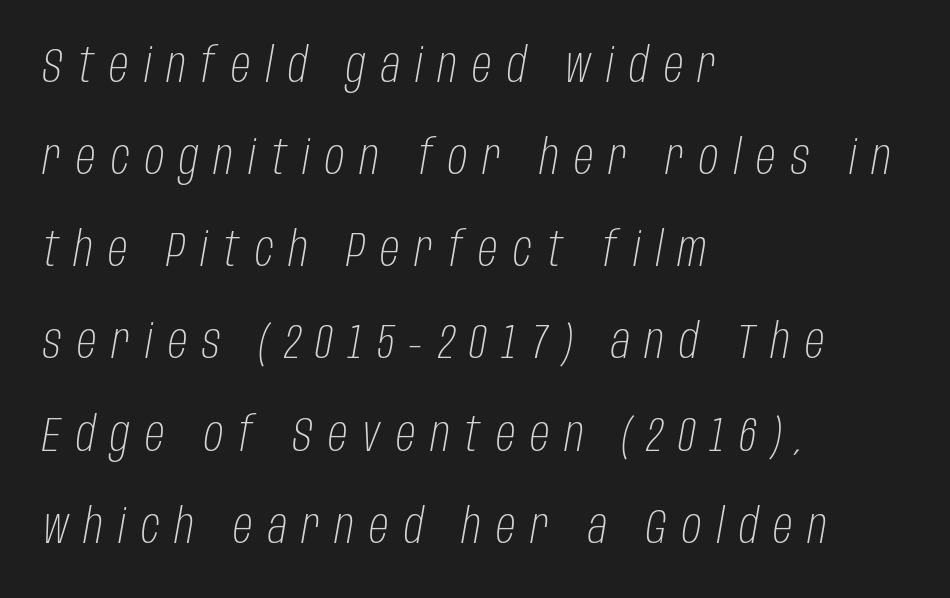
Looks like regular typesetting: each glyph gets only the width it needs. Weight class: somewhere from thin through regular. The text block is weighted toward the left margin, trailing off unevenly rightward. Honestly, there is no underline to notice here at all.
